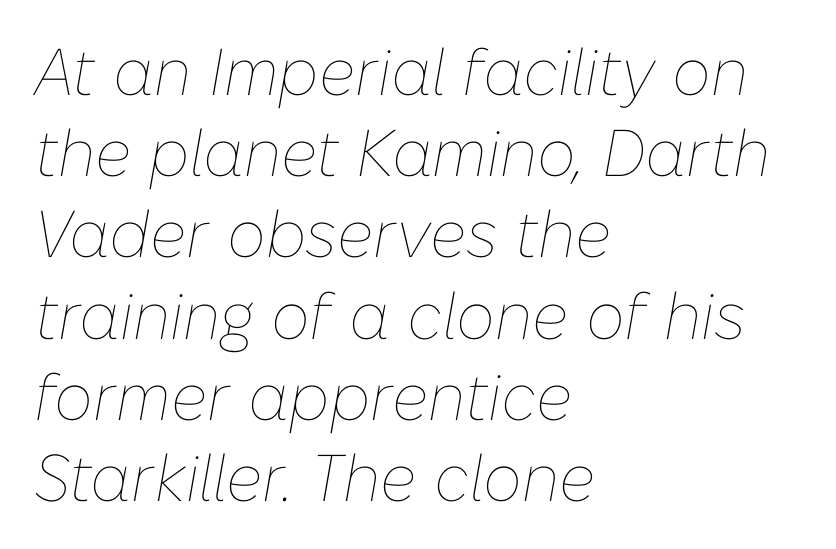
The text carries the slant typical of an italic or oblique font. The paragraph shown leans on its left margin. Tracking here is standard; glyphs follow each other at the usual distance. Varying glyph widths throughout — classic text-font behaviour. Is this a heavy cut? Hardly; it is regular or lighter. The foot of each line stays bare and open.
